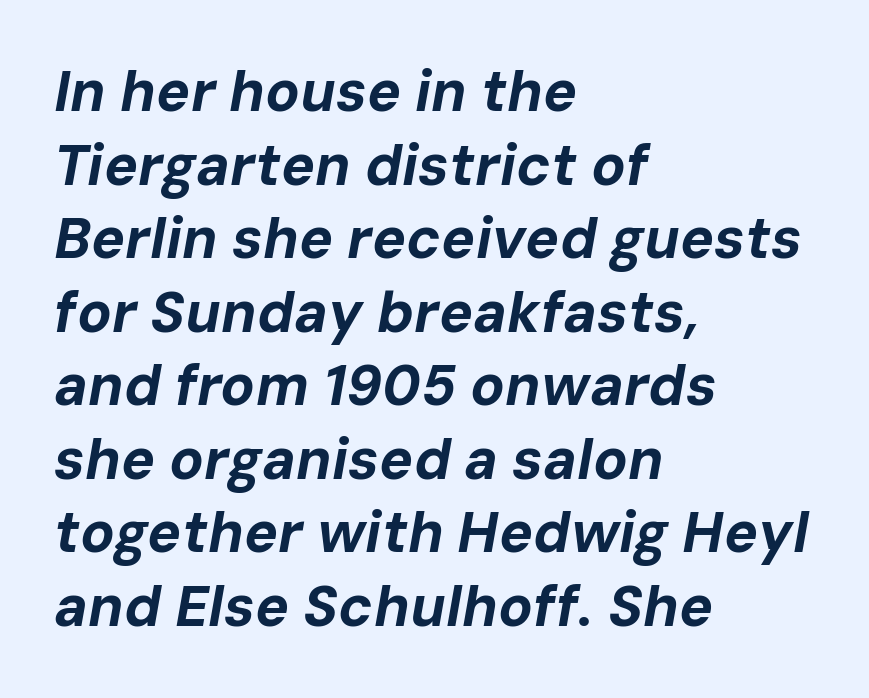
Q: Is the text bold? A: Yes.
Q: Is the text italic (slanted)? A: Yes, it leans right by about 10 degrees.
Q: Is the text underlined? A: No.
Q: How is the paragraph aligned? A: Left-aligned.
Q: Is the spacing between letters normal or unusually wide? A: Normal.
Q: Is the spacing between lines tight, normal or loose? A: Normal.
Q: Width (condensed, normal, or wide)? A: Normal.
Q: Stroke contrast? A: Low.
Q: x-height? A: Medium.
Q: Monospaced? A: No.
